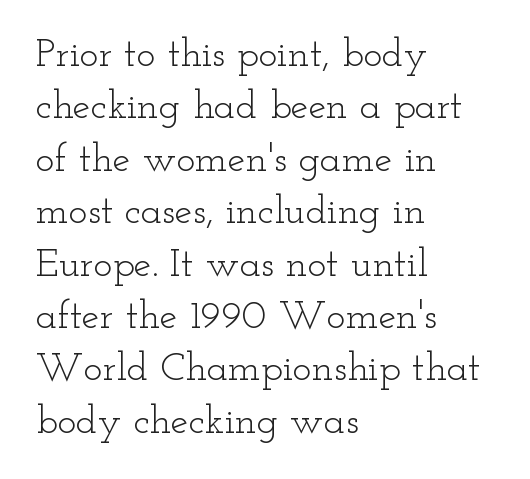
The type is set solid horizontally, with unmodified tracking. Unlike a clean sans, this face finishes its strokes with serifs. Rule under the text: the space is simply empty. A student would call this left alignment; a typographer would say flush left, rag right.
